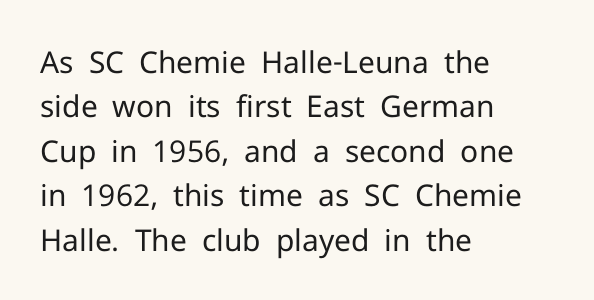
{"serif": "no", "italic": "no", "bold": "no", "weight": "regular", "width": "normal", "stroke_contrast": "low", "x_height": "medium", "monospaced": "no", "underline": "no", "align": "left", "line_spacing": "normal", "line_spacing_ratio": 1.48, "letter_spacing": "normal", "letter_spacing_em": 0.0, "glyph_px": 30}
